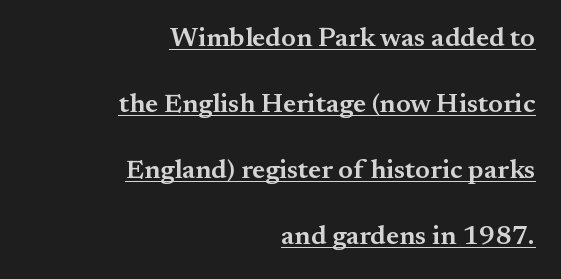
The image shows 27 px text type, upright; set right-aligned, loose line spacing (2.45x), normal letter spacing, underlined.
